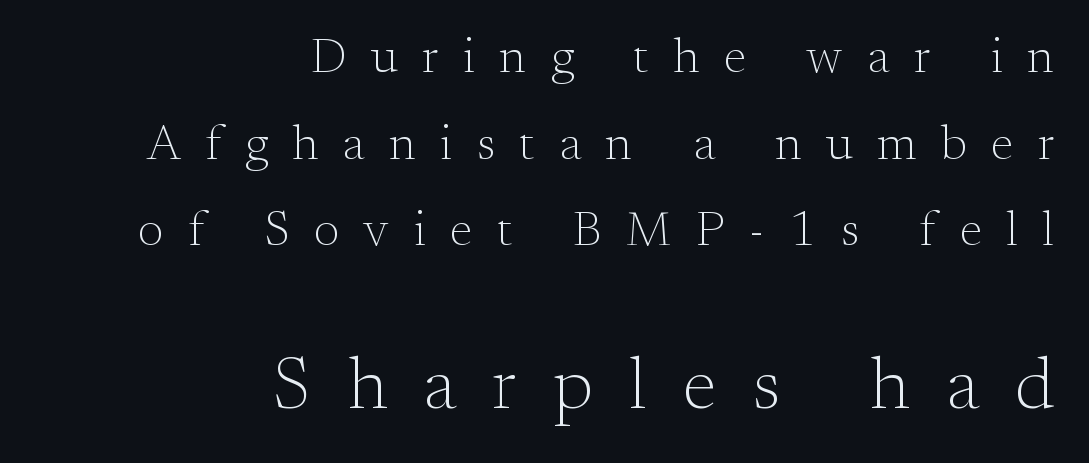
The image shows 73 px light serif type, upright; set right-aligned, line spacing 1.77x, unusually wide letter spacing (+0.5 em), not underlined; the second (bottom) block is 1.49x larger; medium stroke contrast and a small x-height.
